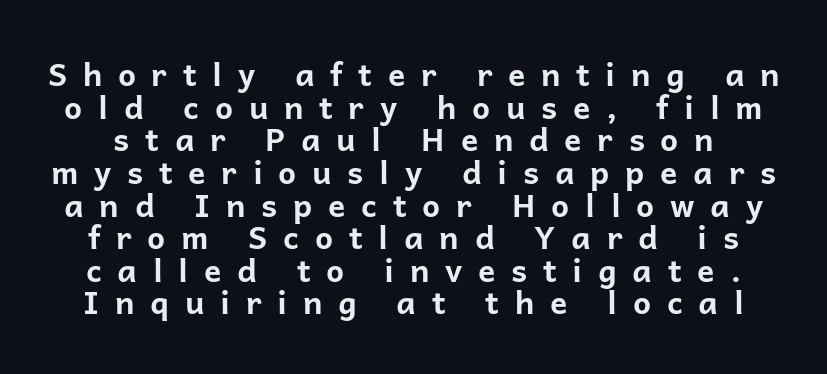
The block of text is dense from top to bottom, with scant space between rows. A sans-serif font was chosen for this passage. No italicization has been applied; the sample stays upright. Proportional: the letters do not fall into vertical columns. The face used here has the dense, thick strokes of a bold.
